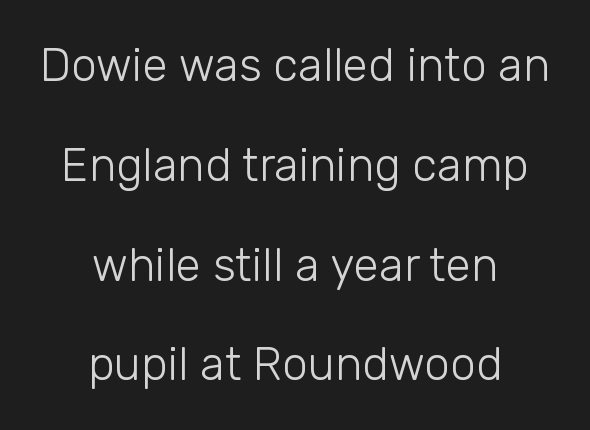
The image shows 46 px light sans-serif type, upright; set centered, loose line spacing (2.17x), normal letter spacing, not underlined; low stroke contrast and a medium x-height.
